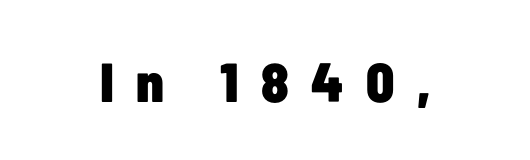
Just letters on the line, the space beneath them empty. The characters display no serif detailing; their extremities are plain. What weight is shown? A full bold with thick strokes. The gaps between neighbouring characters are conspicuously large. Notice how the stems are strictly vertical — no italics here.
